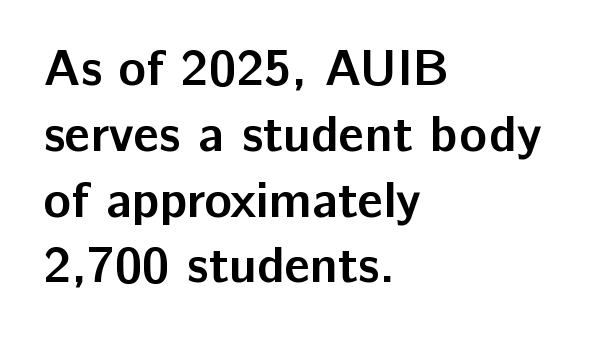
Q: Is the text bold? A: Yes.
Q: Is the text italic (slanted)? A: No, it is upright.
Q: Is the typeface a serif or a sans-serif typeface? A: Sans-serif.
Q: Is the text underlined? A: No.
Q: How is the paragraph aligned? A: Left-aligned.
Q: Is the spacing between letters normal or unusually wide? A: Normal.
Q: Is the spacing between lines tight, normal or loose? A: Normal.
Q: Width (condensed, normal, or wide)? A: Normal.
Q: Stroke contrast? A: Low.
Q: x-height? A: Medium.
Q: Monospaced? A: No.
